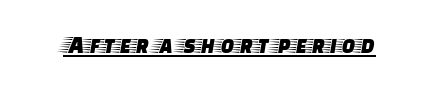
{"underline": "yes", "letter_spacing": "normal", "letter_spacing_em": 0.0, "glyph_px": 25}
